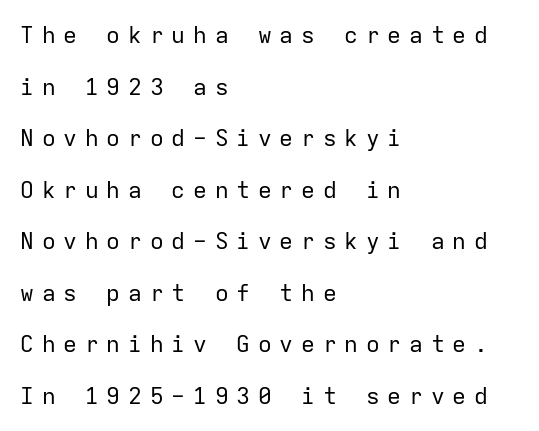
{"italic": "no", "bold": "no", "underline": "no", "align": "left", "line_spacing": "loose", "line_spacing_ratio": 2.24, "letter_spacing": "wide", "letter_spacing_em": 0.34, "glyph_px": 23}
